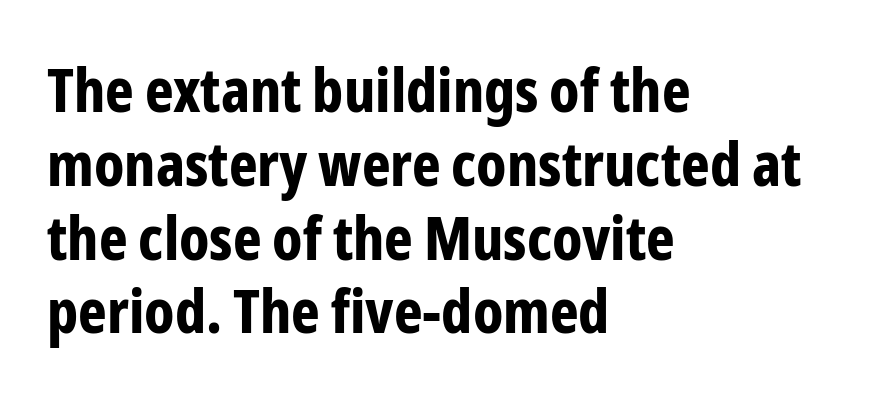
Is the letter spacing exaggerated? No — it looks like the ordinary default. Proportional: the letters do not fall into vertical columns. Alignment: flush left. The type family on display is of the sans-serif kind. Look at the stroke-to-counter ratio: heavy, a bold.
